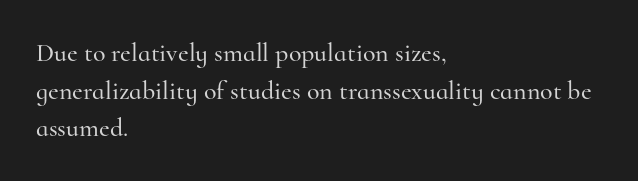
{"italic": "no", "underline": "no", "align": "left", "line_spacing": "normal", "line_spacing_ratio": 1.45, "letter_spacing": "normal", "letter_spacing_em": 0.0, "glyph_px": 26}
